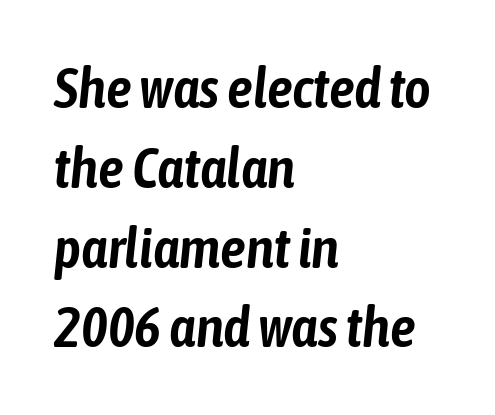
{"italic": "yes", "lean": "right", "slant_degrees": 6, "width": "condensed", "stroke_contrast": "low", "x_height": "medium", "monospaced": "no", "underline": "no", "align": "left", "line_spacing": "normal", "line_spacing_ratio": 1.4, "letter_spacing": "normal", "letter_spacing_em": 0.0, "glyph_px": 57}
